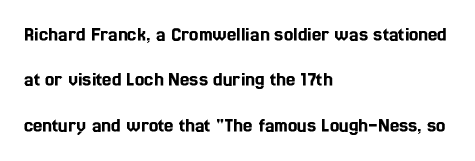
Caption: standard tracking, unaltered. Quick note: interline space is abundant. The baseline area is clear. Alignment: flush left.
